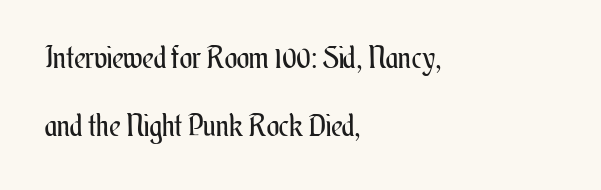
The image shows 30 px regular-weight, condensed type, upright; set left-aligned, loose line spacing (2.27x), normal letter spacing, not underlined; medium stroke contrast and a small x-height.
